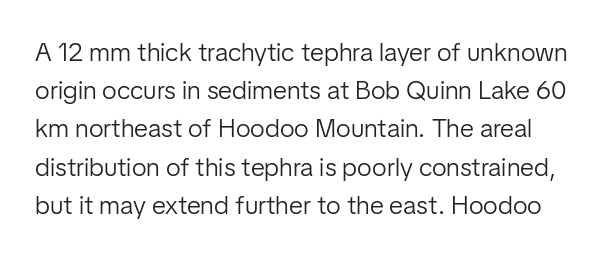
{"italic": "no", "bold": "no", "underline": "no", "line_spacing": "normal", "line_spacing_ratio": 1.47, "letter_spacing": "normal", "letter_spacing_em": 0.0, "glyph_px": 26}
